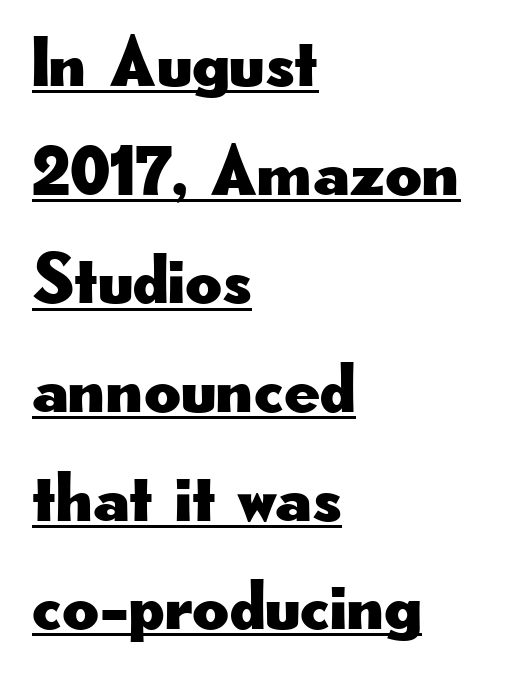
Q: Is the text italic (slanted)? A: No, it is upright.
Q: Is the typeface a serif or a sans-serif typeface? A: Sans-serif.
Q: Is the text underlined? A: Yes.
Q: How is the paragraph aligned? A: Left-aligned.
Q: Is the spacing between letters normal or unusually wide? A: Normal.
Q: Is the spacing between lines tight, normal or loose? A: Normal.
Q: Width (condensed, normal, or wide)? A: Wide.
Q: Stroke contrast? A: Low.
Q: x-height? A: Small.
Q: Monospaced? A: No.
